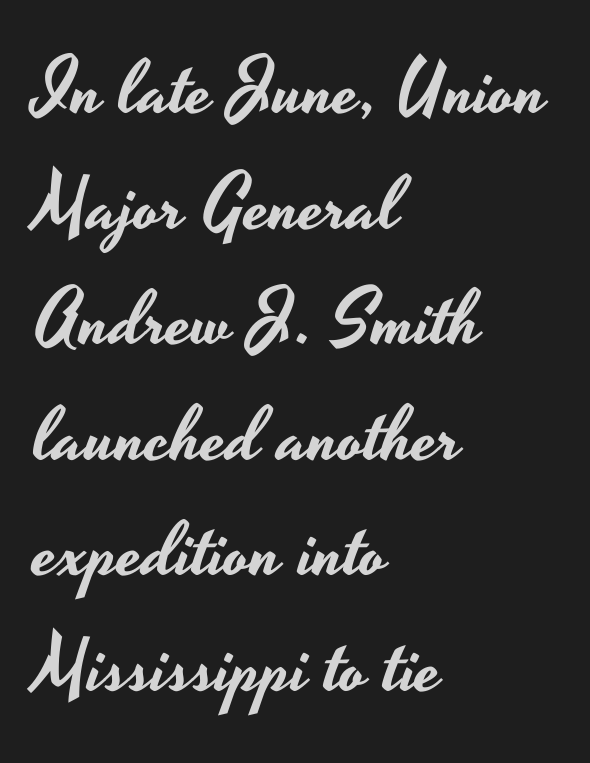
A normal amount of white space separates one row of letters from the next. Each row of text sits above clean, open space. Font category for this specimen: sans-serif.
